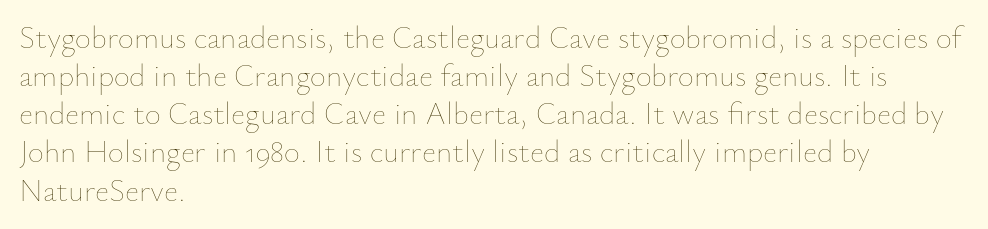
The image shows 31 px thin type, upright; set left-aligned, line spacing 1.23x, normal letter spacing, not underlined; low stroke contrast and a small x-height.
